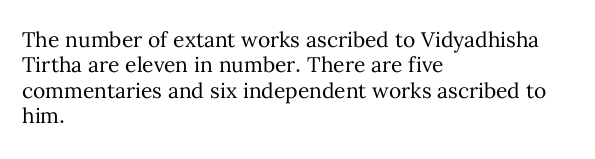
{"italic": "no", "bold": "no", "underline": "no", "align": "left", "line_spacing_ratio": 1.21, "letter_spacing": "normal", "letter_spacing_em": 0.0, "glyph_px": 21}
